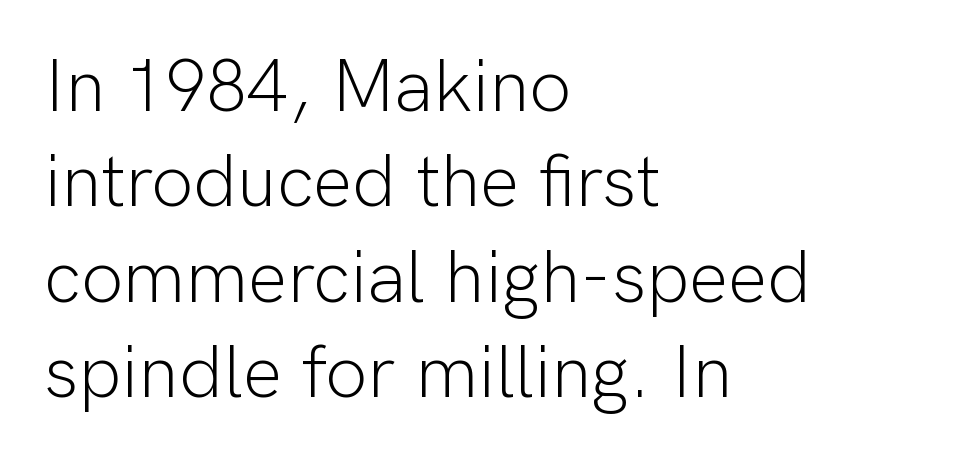
{"serif": "no", "italic": "no", "bold": "no", "weight": "light", "width": "normal", "stroke_contrast": "low", "x_height": "medium", "monospaced": "no", "underline": "no", "align": "left", "line_spacing": "normal", "line_spacing_ratio": 1.29, "letter_spacing": "normal", "letter_spacing_em": 0.0, "glyph_px": 74}
